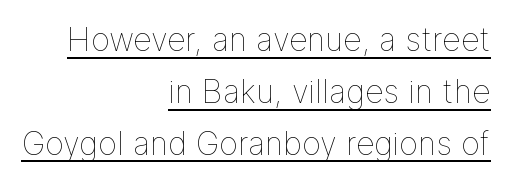
Q: Is the text bold? A: No.
Q: Is the text italic (slanted)? A: No, it is upright.
Q: Is the text underlined? A: Yes.
Q: How is the paragraph aligned? A: Right-aligned.
Q: Is the spacing between letters normal or unusually wide? A: Normal.
Q: Is the spacing between lines tight, normal or loose? A: Normal.
Q: Width (condensed, normal, or wide)? A: Normal.
Q: Stroke contrast? A: Low.
Q: x-height? A: Medium.
Q: Monospaced? A: No.
